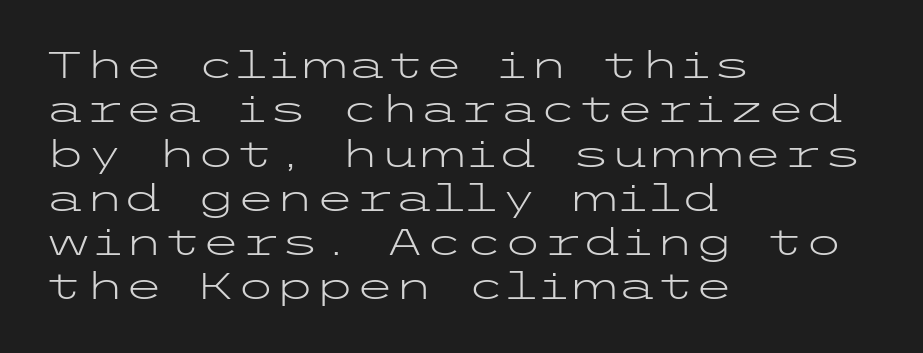
Q: Is the text bold? A: No.
Q: Is the text italic (slanted)? A: No, it is upright.
Q: Is the typeface a serif or a sans-serif typeface? A: Sans-serif.
Q: Is the text underlined? A: No.
Q: How is the paragraph aligned? A: Left-aligned.
Q: Is the spacing between letters normal or unusually wide? A: Normal.
Q: Width (condensed, normal, or wide)? A: Wide.
Q: Stroke contrast? A: Low.
Q: x-height? A: Medium.
